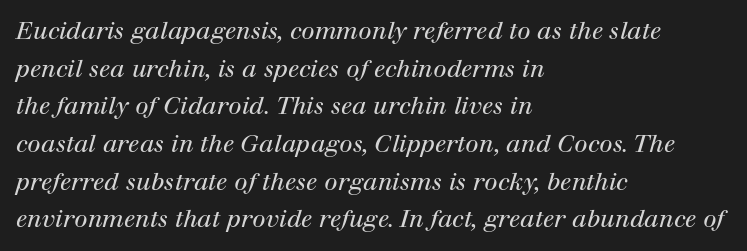
{"italic": "yes", "lean": "right", "slant_degrees": 12, "bold": "no", "underline": "no", "align": "left", "line_spacing": "normal", "line_spacing_ratio": 1.57, "letter_spacing": "normal", "letter_spacing_em": 0.0, "glyph_px": 24}
